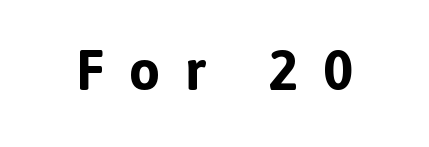
The image shows 56 px bold sans-serif type, upright; set unusually wide letter spacing (+0.44 em), not underlined; a medium x-height.
